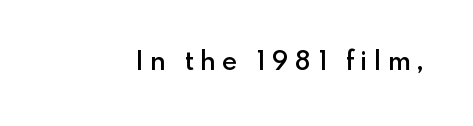
The image shows 26 px text type, upright; set unusually wide letter spacing (+0.26 em), not underlined.
